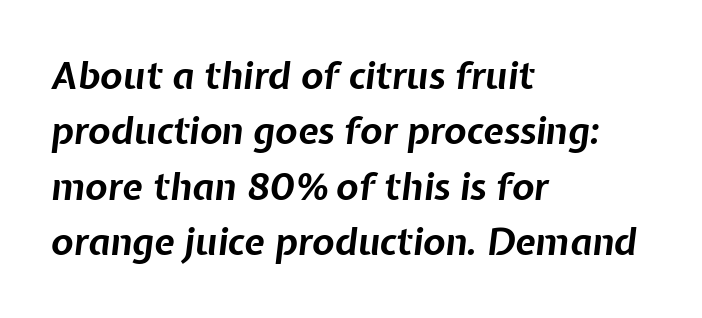
The passage shown is typed in a proportional face where columns would drift. Observe the ordinary spacing: letters are neighbours, not strangers. Looking at the ascenders, they clearly lean. The sample has been set heavy, in full bold. Horizontal bands of white between lines are of average thickness.
